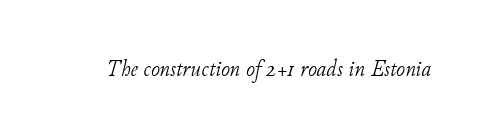
No extra tracking has been applied to these lines. The cut favours lightness, reaching ordinary text weight at its darkest. Is the type slanted? Yes — the strokes lean at a clear angle. Underline: absent.
